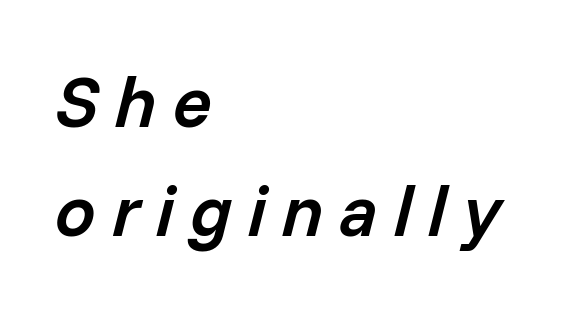
{"italic": "yes", "lean": "right", "slant_degrees": 14, "bold": "semi", "weight": "semibold", "width": "normal", "stroke_contrast": "low", "x_height": "medium", "monospaced": "no", "underline": "no", "align": "left", "line_spacing": "normal", "line_spacing_ratio": 1.51, "letter_spacing": "wide", "letter_spacing_em": 0.22, "glyph_px": 72}
